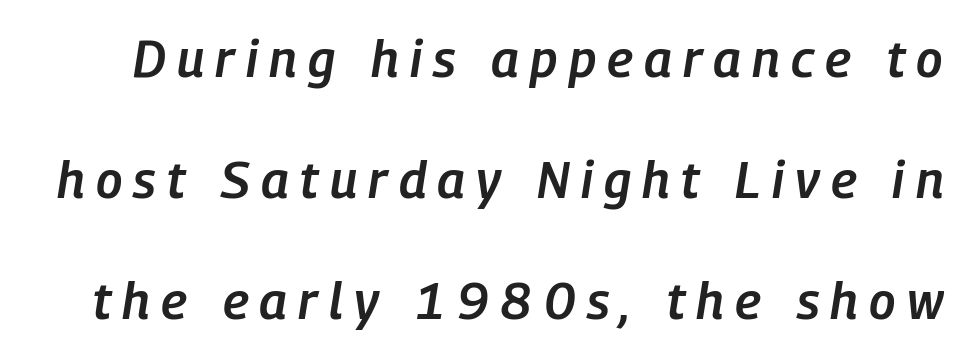
{"italic": "yes", "lean": "right", "slant_degrees": 9, "bold": "semi", "weight": "semibold", "width": "condensed", "stroke_contrast": "low", "x_height": "medium", "monospaced": "no", "underline": "no", "line_spacing": "loose", "line_spacing_ratio": 2.37, "letter_spacing": "wide", "letter_spacing_em": 0.22, "glyph_px": 51}
